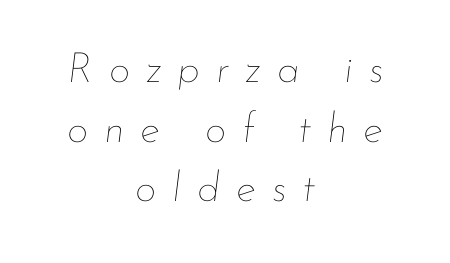
A typesetter would call this heavily tracked-out type. Vertical spacing — default. Beneath every word, the page is bare. Italic: yes, the glyphs are oblique. This sample has the flowing, uneven cadence of proportional lettering.
